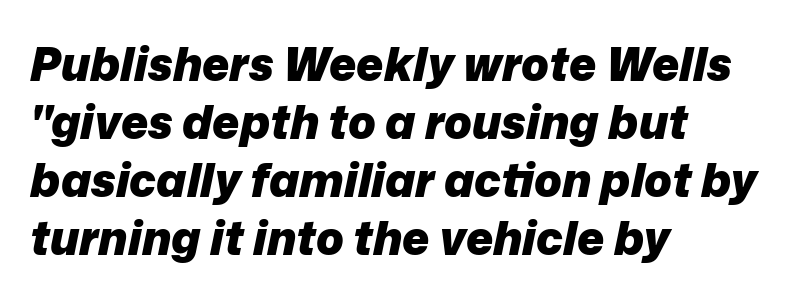
Q: Is the text bold? A: Yes.
Q: Is the text italic (slanted)? A: Yes, it leans right by about 12 degrees.
Q: Is the text underlined? A: No.
Q: How is the paragraph aligned? A: Left-aligned.
Q: Is the spacing between letters normal or unusually wide? A: Normal.
Q: Is the spacing between lines tight, normal or loose? A: Normal.
Q: Width (condensed, normal, or wide)? A: Normal.
Q: Stroke contrast? A: Low.
Q: x-height? A: Medium.
Q: Monospaced? A: No.
